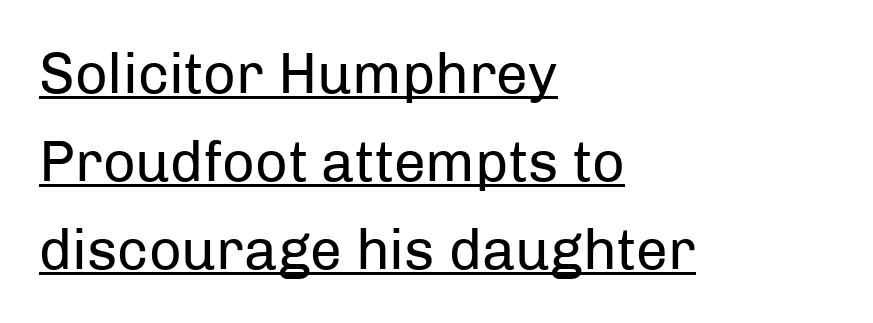
Horizontal alignment here is leftward, the default for most running prose. These lines are rendered in a variable-pitch font. These lines sit exactly where default settings would place them. The font sits on the lighter half of the weight spectrum, regular included. The typesetter has applied underlining to the passage shown. The letters stand upright; this is a roman face.
